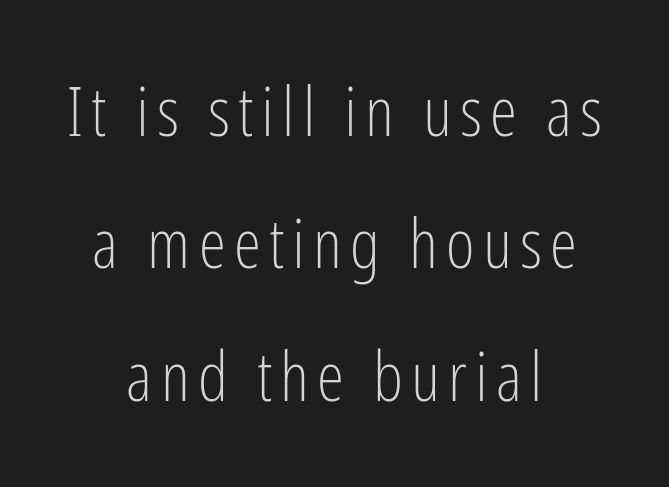
{"serif": "no", "italic": "no", "bold": "no", "weight": "light", "width": "condensed", "stroke_contrast": "low", "x_height": "medium", "monospaced": "no", "underline": "no", "align": "center", "line_spacing": "loose", "line_spacing_ratio": 1.92, "glyph_px": 69}
